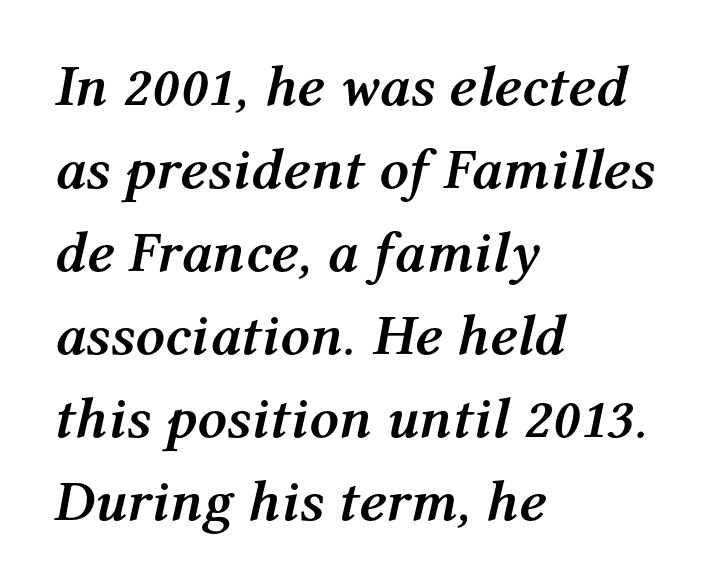
{"italic": "yes", "lean": "right", "slant_degrees": 12, "bold": "yes", "weight": "semibold", "width": "normal", "stroke_contrast": "medium", "x_height": "medium", "monospaced": "no", "underline": "no", "align": "left", "line_spacing": "normal", "line_spacing_ratio": 1.43, "letter_spacing": "normal", "letter_spacing_em": 0.0, "glyph_px": 58}
